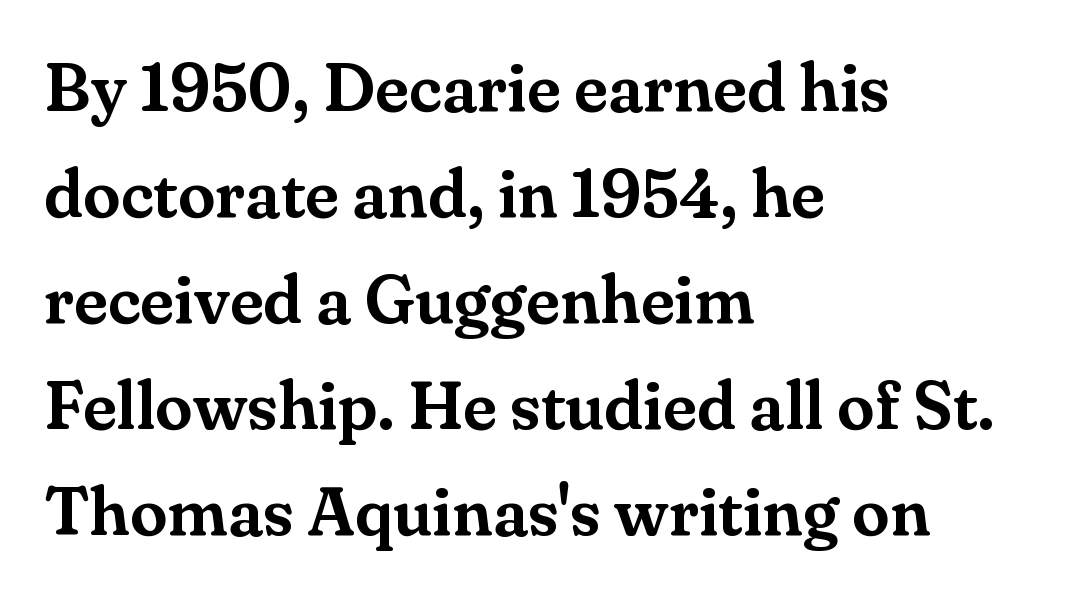
The image shows 68 px serif type, upright; set left-aligned, normal line spacing (1.56x), normal letter spacing, not underlined; medium stroke contrast and a small x-height.
